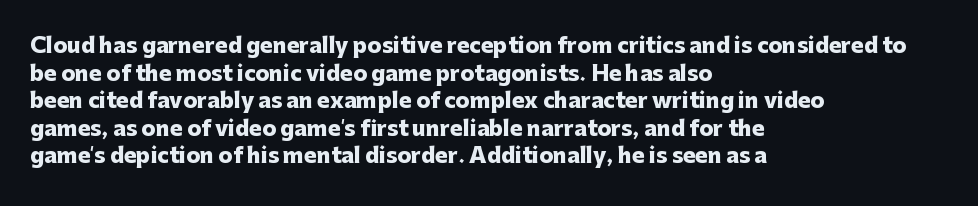
{"italic": "no", "bold": "yes", "underline": "no", "align": "left", "line_spacing": "normal", "line_spacing_ratio": 1.31, "letter_spacing": "normal", "letter_spacing_em": 0.0, "glyph_px": 21}
